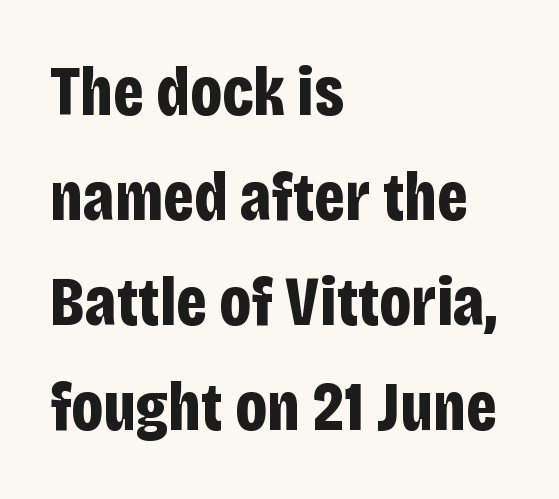
You could not count columns in this text — the font is proportionally spaced. Compared with typical paragraphs, the rows here are spaced about the same. Is this a sans? Yes — the strokes have no serifs. Where is the straight margin? On the left. The gap between lines stays unmarked.
